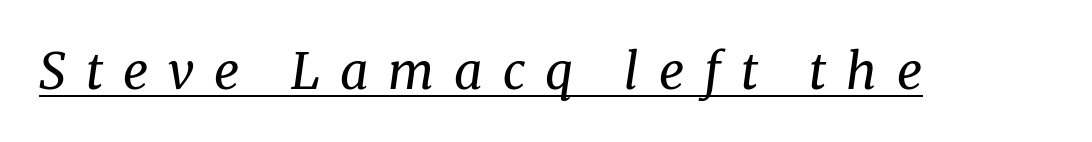
Think of a printed novel: that variable character pitch is what you see here. This sample uses expanded letter spacing, leaving extra air between glyphs. This rendering employs a face with finishing strokes, i.e., a serif. Characters are canted at an angle relative to the baseline's perpendicular. Stems and bowls with no extra thickness — not bold.
